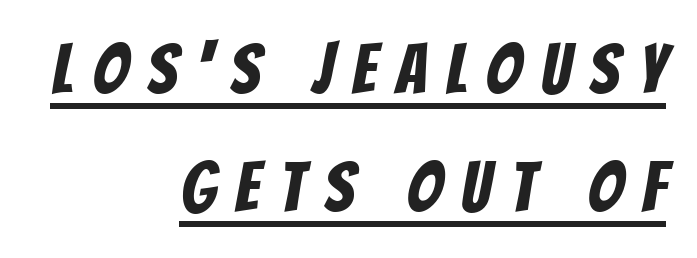
{"serif": "no", "width": "condensed", "stroke_contrast": "low", "x_height": "large", "monospaced": "no", "underline": "yes", "align": "right", "line_spacing": "normal", "line_spacing_ratio": 1.69, "letter_spacing": "wide", "letter_spacing_em": 0.28, "glyph_px": 70}
